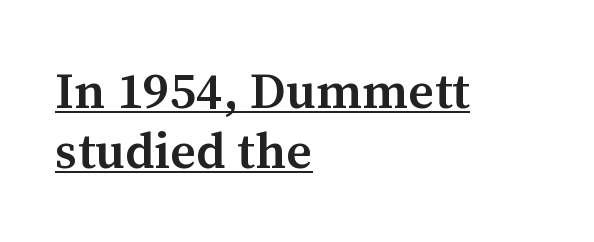
Q: Is the text bold? A: Semi-bold.
Q: Is the text italic (slanted)? A: No, it is upright.
Q: Is the typeface a serif or a sans-serif typeface? A: Serif.
Q: Is the text underlined? A: Yes.
Q: How is the paragraph aligned? A: Left-aligned.
Q: Is the spacing between letters normal or unusually wide? A: Normal.
Q: Width (condensed, normal, or wide)? A: Normal.
Q: Stroke contrast? A: Medium.
Q: x-height? A: Medium.
Q: Monospaced? A: No.
